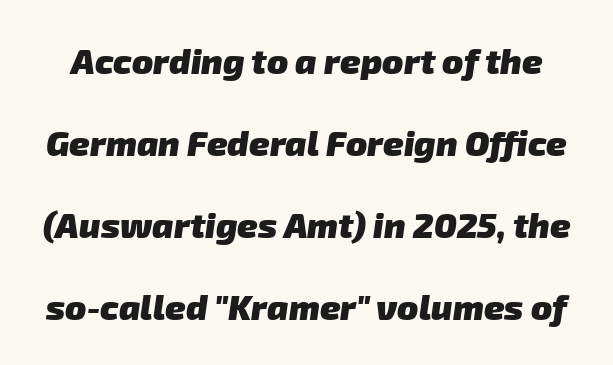
The image shows 35 px heavy sans-serif type; set loose line spacing (2.34x), normal letter spacing, not underlined; low stroke contrast and a medium x-height.
